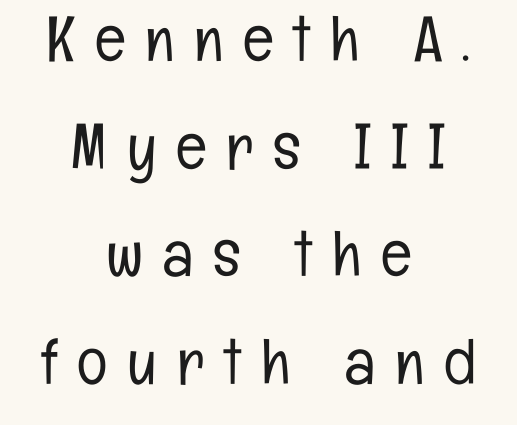
The image shows 64 px light, condensed sans-serif type, upright; set centered, normal line spacing (1.68x), unusually wide letter spacing (+0.31 em), not underlined; low stroke contrast and a medium x-height.
